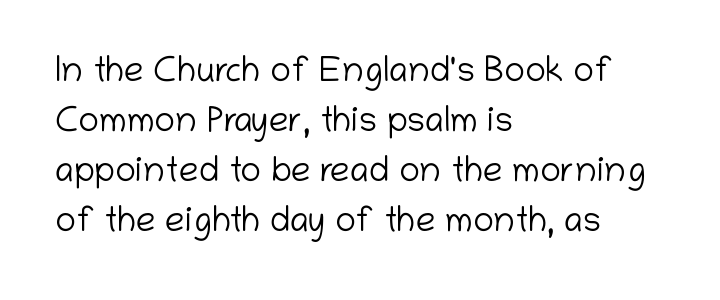
Reading down the block, your eye returns to a fixed left position each line. The typeface chosen for these lines omits serifs. Is the letter spacing exaggerated? No — it looks like the ordinary default. Glance below the letters and you will spot only blank space.
